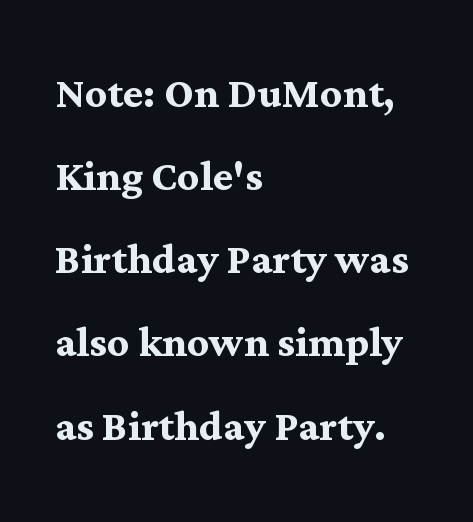
{"serif": "yes", "italic": "no", "bold": "yes", "weight": "semibold", "width": "normal", "stroke_contrast": "medium", "x_height": "medium", "monospaced": "no", "underline": "no", "align": "left", "line_spacing": "normal", "line_spacing_ratio": 1.54, "letter_spacing": "normal", "letter_spacing_em": 0.0, "glyph_px": 54}
